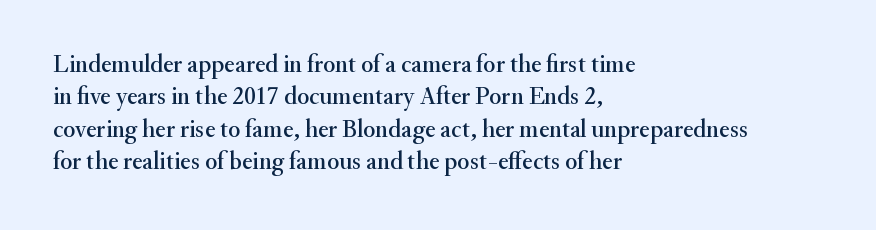
Q: Is the text italic (slanted)? A: No, it is upright.
Q: Is the text underlined? A: No.
Q: How is the paragraph aligned? A: Left-aligned.
Q: Is the spacing between letters normal or unusually wide? A: Normal.
Q: Is the spacing between lines tight, normal or loose? A: Normal.
